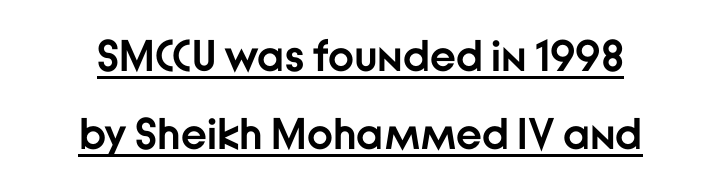
Q: Is the text bold? A: Yes.
Q: Is the text italic (slanted)? A: No, it is upright.
Q: Is the typeface a serif or a sans-serif typeface? A: Sans-serif.
Q: Is the text underlined? A: Yes.
Q: Is the spacing between letters normal or unusually wide? A: Normal.
Q: Width (condensed, normal, or wide)? A: Normal.
Q: Stroke contrast? A: Low.
Q: x-height? A: Medium.
Q: Monospaced? A: No.
